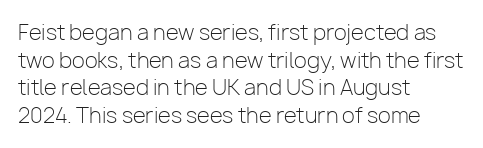
Q: Is the text bold? A: No.
Q: Is the text italic (slanted)? A: No, it is upright.
Q: Is the text underlined? A: No.
Q: How is the paragraph aligned? A: Left-aligned.
Q: Is the spacing between letters normal or unusually wide? A: Normal.
Q: Is the spacing between lines tight, normal or loose? A: Normal.
